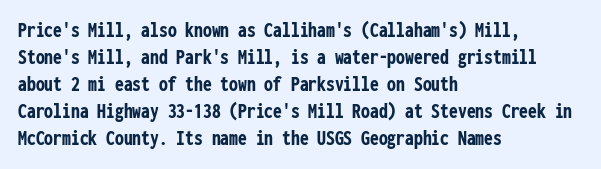
The image shows 22 px bold type, upright; set left-aligned, line spacing 1.23x, normal letter spacing, not underlined.
